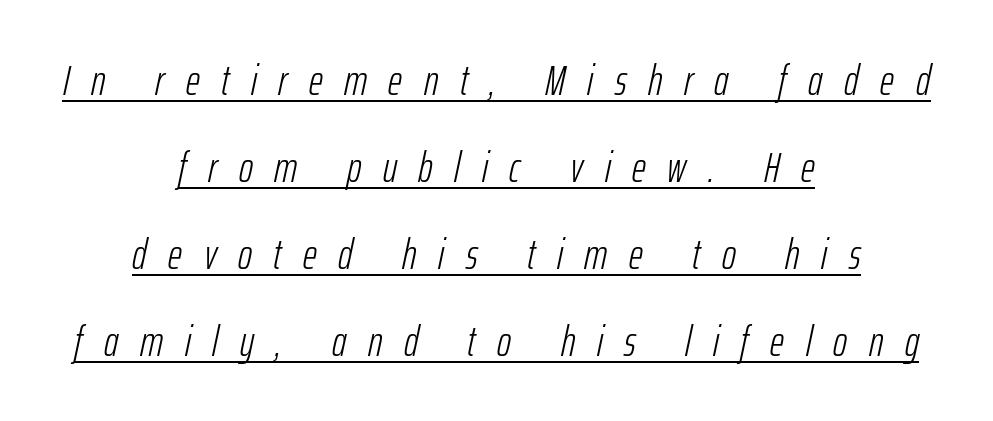
The image shows 43 px light, condensed type, italic (leaning right); set centered, loose line spacing (2.02x), unusually wide letter spacing (+0.5 em), underlined; low stroke contrast and a medium x-height.
